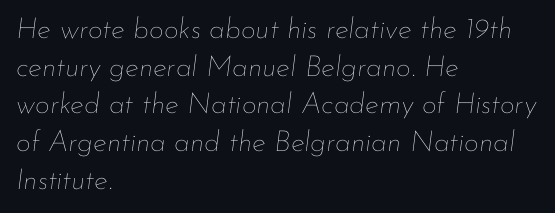
Q: Is the text bold? A: No.
Q: Is the text italic (slanted)? A: Yes, it leans right by about 7 degrees.
Q: Is the text underlined? A: No.
Q: How is the paragraph aligned? A: Left-aligned.
Q: Is the spacing between letters normal or unusually wide? A: Normal.
Q: Is the spacing between lines tight, normal or loose? A: Normal.
Q: Width (condensed, normal, or wide)? A: Normal.
Q: Stroke contrast? A: Low.
Q: x-height? A: Small.
Q: Monospaced? A: No.
